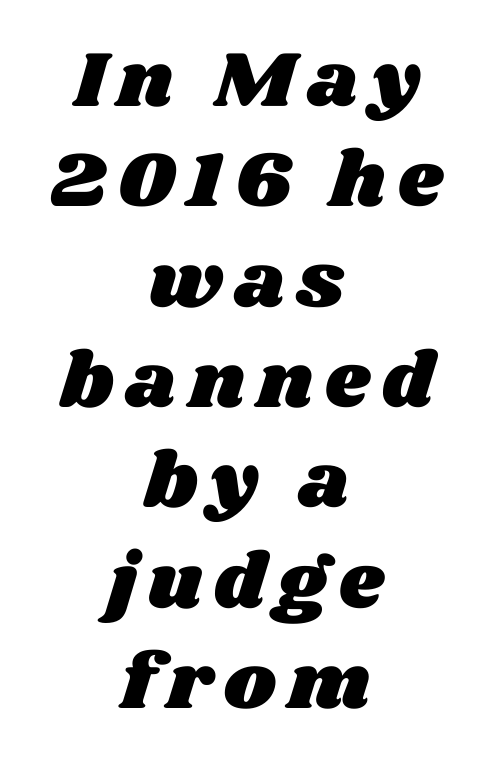
Layout note: lines centered. This rendering features lettering with no underline. Looks like regular typesetting: each glyph gets only the width it needs. The designer left line spacing at the default.
